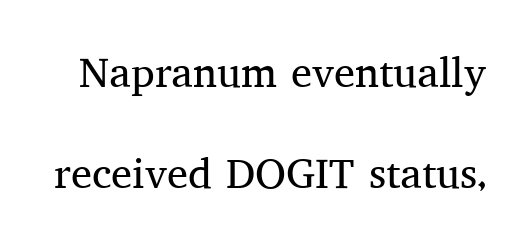
The image shows 42 px regular-weight serif type, upright; set loose line spacing (2.4x), normal letter spacing, not underlined; medium stroke contrast and a medium x-height.
